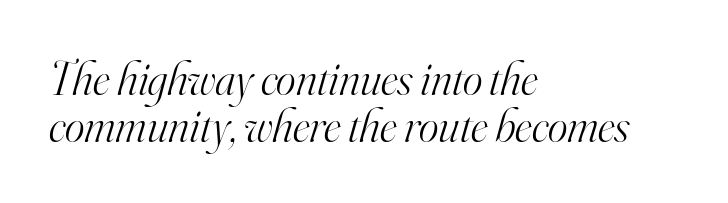
{"serif": "yes", "italic": "yes", "lean": "right", "slant_degrees": 16, "bold": "no", "weight": "light", "width": "normal", "stroke_contrast": "high", "x_height": "small", "monospaced": "no", "underline": "no", "align": "left", "line_spacing": "tight", "line_spacing_ratio": 1.0, "letter_spacing": "normal", "letter_spacing_em": 0.0, "glyph_px": 47}
